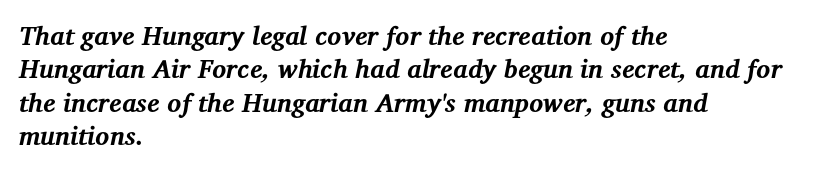
Horizontal alignment here is leftward, the default for most running prose. The letters are bold, with thick, heavy strokes. This sample keeps an unexceptional amount of space between lines. Words float on clear page, feet unadorned. The text carries the slant typical of an italic or oblique font. The passage shown has conventional tracking throughout.
